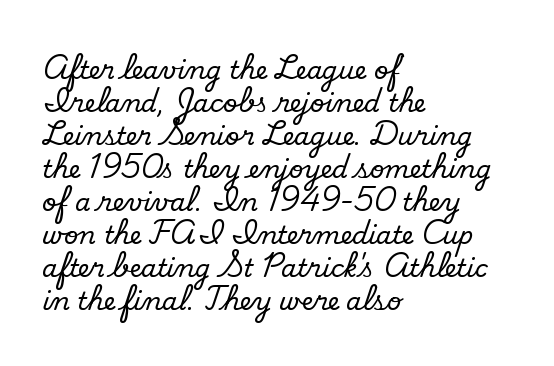
{"bold": "no", "underline": "no", "align": "left", "line_spacing": "normal", "line_spacing_ratio": 1.32, "letter_spacing": "normal", "letter_spacing_em": 0.0, "glyph_px": 25}
